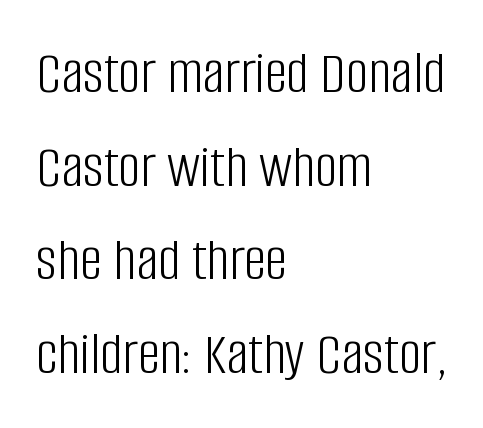
{"serif": "no", "italic": "no", "bold": "no", "weight": "light", "width": "condensed", "stroke_contrast": "low", "x_height": "large", "monospaced": "no", "underline": "no", "align": "left", "line_spacing": "normal", "line_spacing_ratio": 1.51, "letter_spacing": "normal", "letter_spacing_em": 0.0, "glyph_px": 62}
